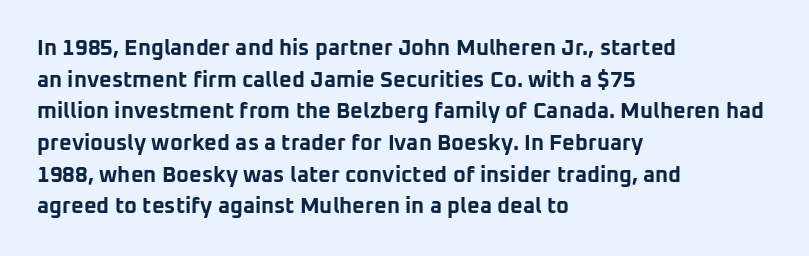
{"italic": "no", "bold": "yes", "underline": "no", "align": "left", "line_spacing": "normal", "line_spacing_ratio": 1.44, "letter_spacing": "normal", "letter_spacing_em": 0.0, "glyph_px": 22}
